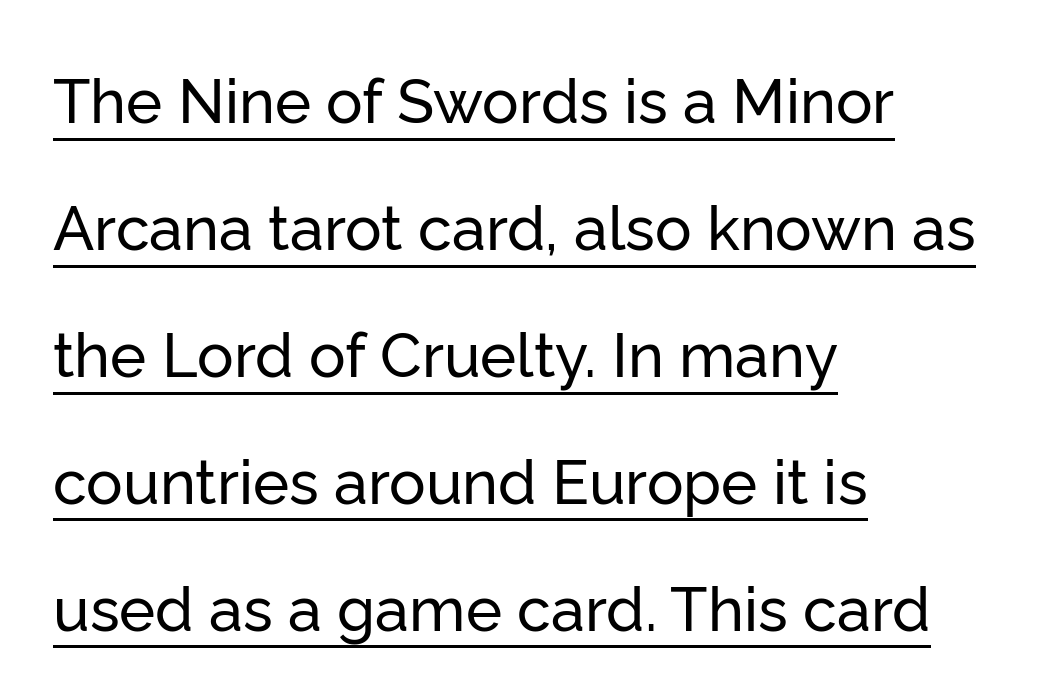
{"serif": "no", "italic": "no", "width": "normal", "stroke_contrast": "low", "x_height": "medium", "monospaced": "no", "underline": "yes", "align": "left", "line_spacing": "loose", "line_spacing_ratio": 2.08, "letter_spacing": "normal", "letter_spacing_em": 0.0, "glyph_px": 61}
